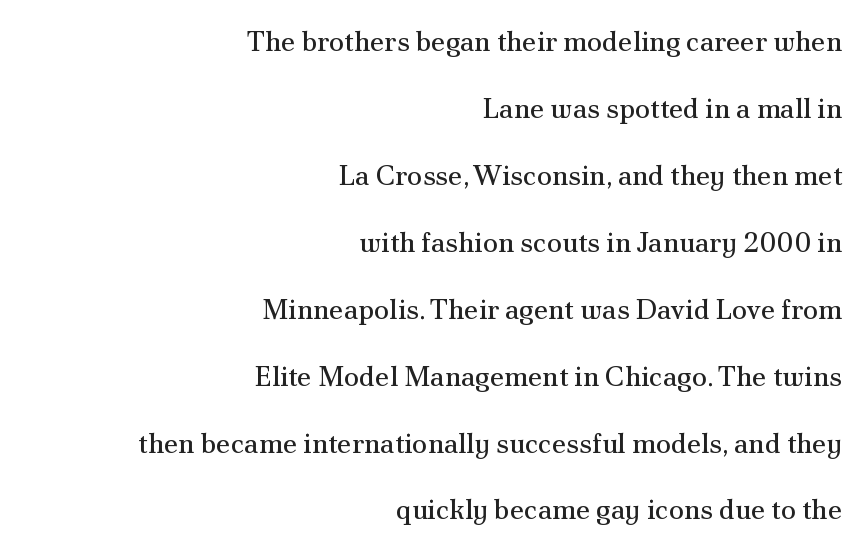
Students, note that the glyphs here touch the page at normal intervals. Vertically, the passage feels expansive, rows floating well apart. Nobody drew a line under any word here. The font sits on the lighter half of the weight spectrum, regular included.
